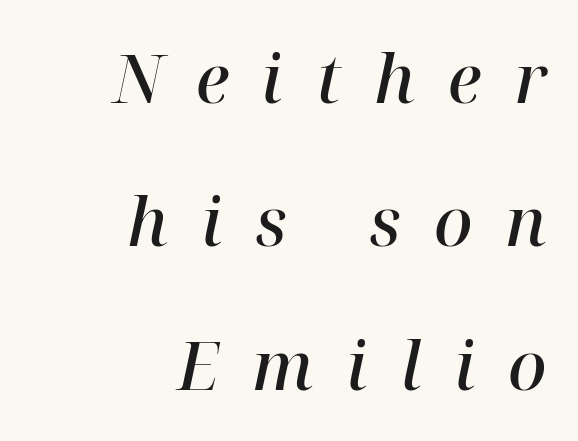
{"serif": "yes", "italic": "yes", "lean": "right", "slant_degrees": 12, "bold": "semi", "weight": "semibold", "width": "normal", "stroke_contrast": "high", "x_height": "medium", "monospaced": "no", "underline": "no", "align": "right", "line_spacing": "loose", "line_spacing_ratio": 2.14, "letter_spacing": "wide", "letter_spacing_em": 0.49, "glyph_px": 67}
